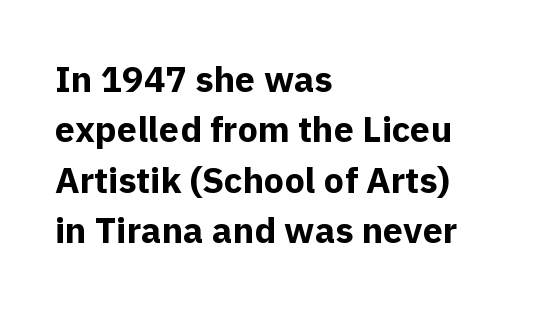
The image shows 36 px bold sans-serif type, upright; set left-aligned, normal line spacing (1.4x), normal letter spacing, not underlined; a medium x-height.
